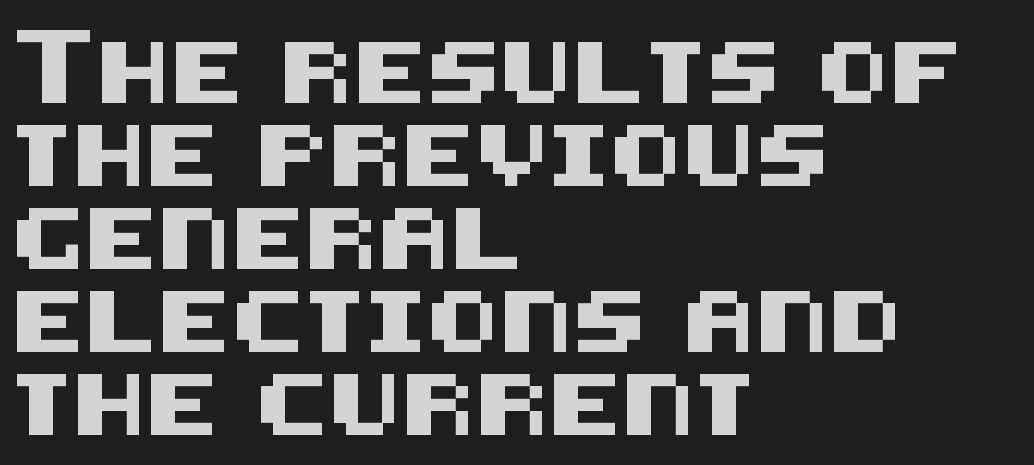
Q: Is the text italic (slanted)? A: No, it is upright.
Q: Is the typeface a serif or a sans-serif typeface? A: Sans-serif.
Q: Is the text underlined? A: No.
Q: How is the paragraph aligned? A: Left-aligned.
Q: Is the spacing between letters normal or unusually wide? A: Normal.
Q: Is the spacing between lines tight, normal or loose? A: Normal.
Q: Width (condensed, normal, or wide)? A: Normal.
Q: Stroke contrast? A: Medium.
Q: x-height? A: Large.
